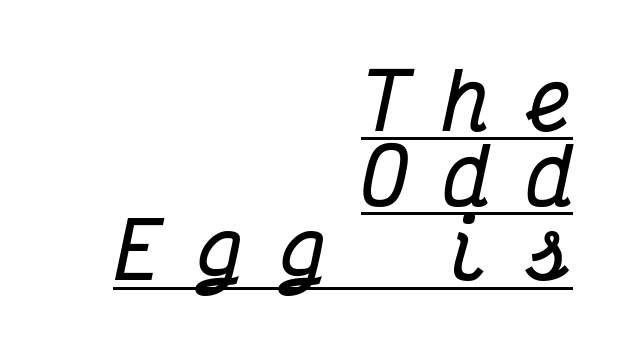
Q: Is the text bold? A: Yes.
Q: Is the text italic (slanted)? A: Yes, it leans right by about 12 degrees.
Q: Is the typeface a serif or a sans-serif typeface? A: Serif.
Q: Is the text underlined? A: Yes.
Q: How is the paragraph aligned? A: Right-aligned.
Q: Is the spacing between letters normal or unusually wide? A: Unusually wide.
Q: Is the spacing between lines tight, normal or loose? A: Tight.
Q: Width (condensed, normal, or wide)? A: Condensed.
Q: Stroke contrast? A: Medium.
Q: x-height? A: Medium.
Q: Monospaced? A: Yes.
